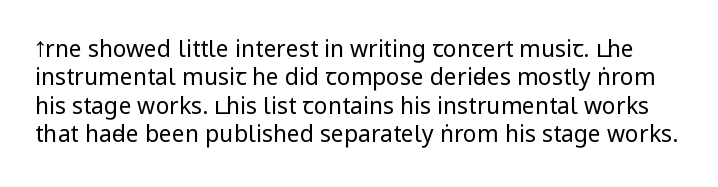
{"italic": "no", "bold": "no", "underline": "no", "line_spacing_ratio": 1.23, "letter_spacing": "normal", "letter_spacing_em": 0.0, "glyph_px": 23}
